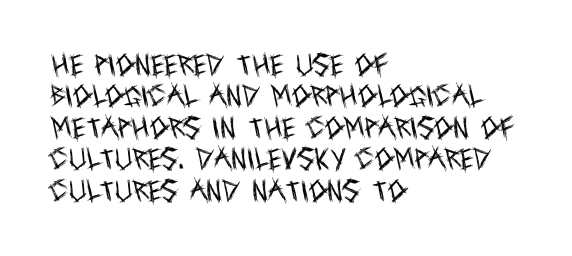
The image shows 24 px text type, upright; set left-aligned, normal line spacing (1.31x), normal letter spacing, not underlined.
